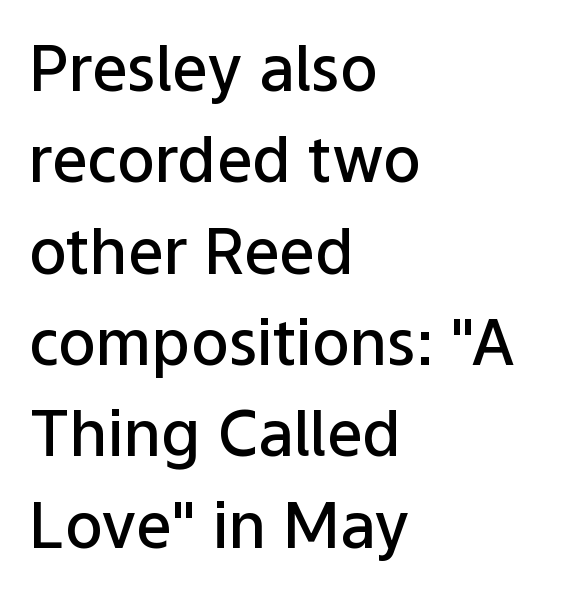
A roman cut, with each character standing at attention. Words appear dense and cohesive because spacing is normal. Moderately thickened strokes mark this as semibold type. The strip under each line holds only bare page. The letters advance in unequal steps, a hallmark of proportional type. Reading down the block, your eye returns to a fixed left position each line.
